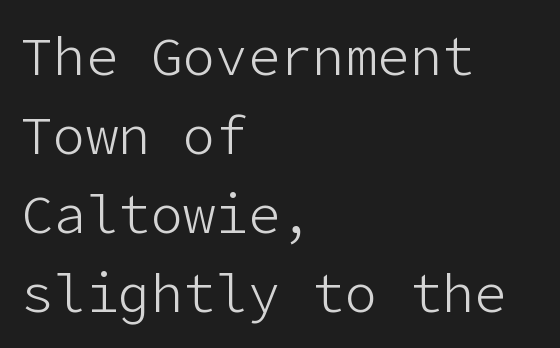
The letters look calm and open, with moderate or lighter stems. The words here are not underlined. What's the leading like? Ordinary, nothing unusual. Characters remain perfectly vertical along every line. Horizontally, the lines are justified to the leading edge only. The passage shown has conventional tracking throughout.
